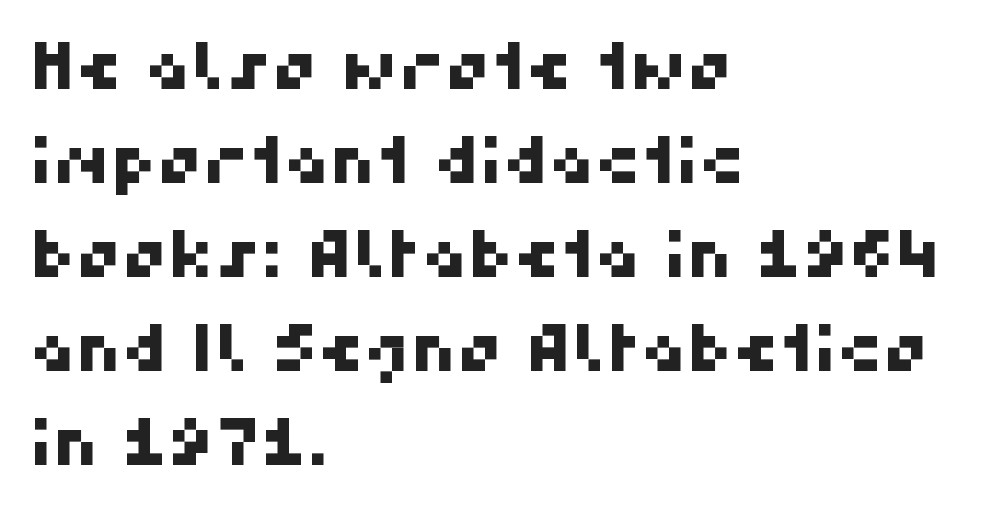
The typesetter chose a ragged-right arrangement here. The letters sit at their default tracking, neither squeezed nor spread. Descender tails drop into unmarked territory. Type style note: lacks serifs. What's the leading like? Ordinary, nothing unusual.
